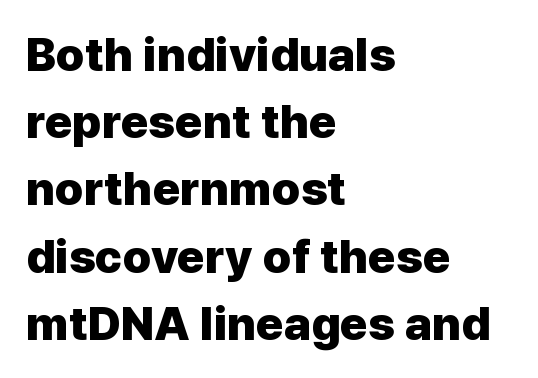
{"serif": "no", "italic": "no", "bold": "yes", "weight": "heavy", "width": "normal", "stroke_contrast": "low", "x_height": "medium", "monospaced": "no", "underline": "no", "align": "left", "line_spacing": "normal", "line_spacing_ratio": 1.43, "letter_spacing": "normal", "letter_spacing_em": 0.0, "glyph_px": 47}
